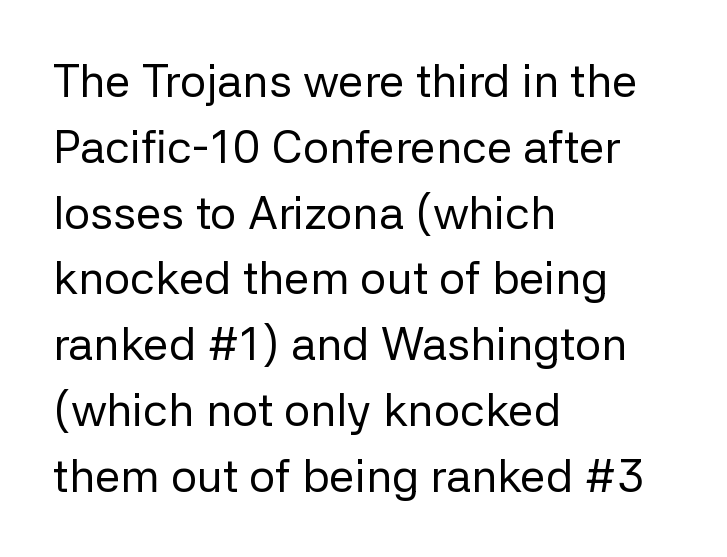
Q: Is the text bold? A: No.
Q: Is the text italic (slanted)? A: No, it is upright.
Q: Is the typeface a serif or a sans-serif typeface? A: Sans-serif.
Q: Is the text underlined? A: No.
Q: How is the paragraph aligned? A: Left-aligned.
Q: Is the spacing between letters normal or unusually wide? A: Normal.
Q: Is the spacing between lines tight, normal or loose? A: Normal.
Q: Width (condensed, normal, or wide)? A: Normal.
Q: Stroke contrast? A: Low.
Q: x-height? A: Medium.
Q: Monospaced? A: No.
